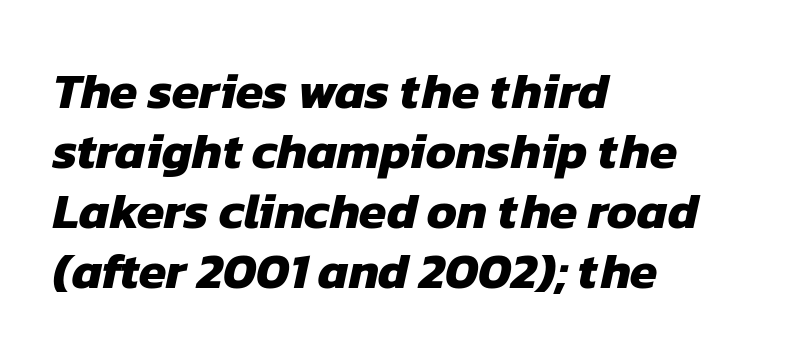
{"serif": "no", "bold": "yes", "weight": "heavy", "width": "normal", "stroke_contrast": "low", "x_height": "medium", "monospaced": "no", "underline": "no", "align": "left", "line_spacing_ratio": 1.2, "letter_spacing": "normal", "letter_spacing_em": 0.0, "glyph_px": 50}
